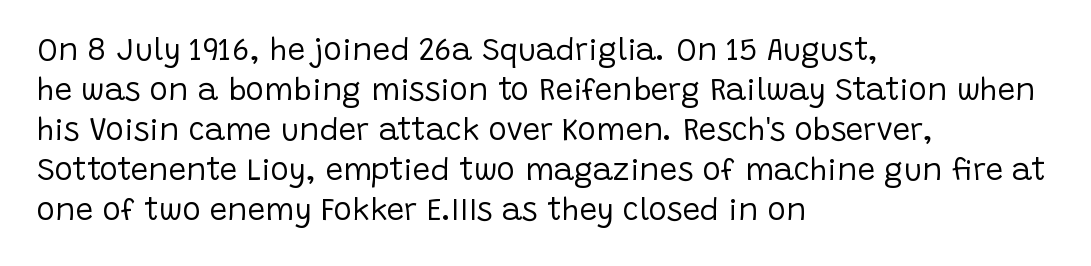
Q: Is the text bold? A: No.
Q: Is the text italic (slanted)? A: No, it is upright.
Q: Is the typeface a serif or a sans-serif typeface? A: Sans-serif.
Q: Is the text underlined? A: No.
Q: How is the paragraph aligned? A: Left-aligned.
Q: Is the spacing between letters normal or unusually wide? A: Normal.
Q: Is the spacing between lines tight, normal or loose? A: Normal.
Q: Width (condensed, normal, or wide)? A: Normal.
Q: Stroke contrast? A: Low.
Q: x-height? A: Large.
Q: Monospaced? A: No.
